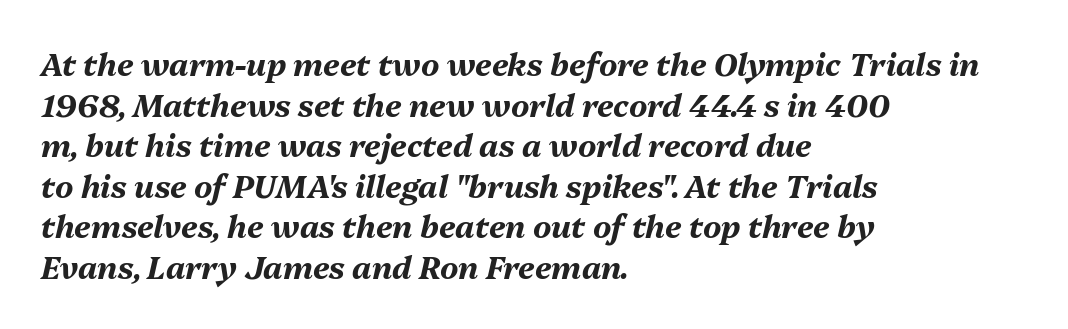
The image shows 31 px bold type, italic (leaning right); set left-aligned, normal line spacing (1.31x), normal letter spacing, not underlined; medium stroke contrast and a medium x-height.
